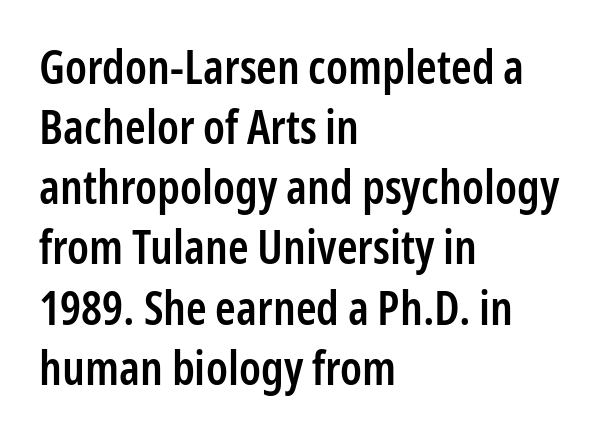
{"serif": "no", "italic": "no", "bold": "semi", "weight": "semibold", "width": "condensed", "stroke_contrast": "low", "x_height": "medium", "monospaced": "no", "underline": "no", "align": "left", "line_spacing": "normal", "line_spacing_ratio": 1.28, "letter_spacing": "normal", "letter_spacing_em": 0.0, "glyph_px": 47}
